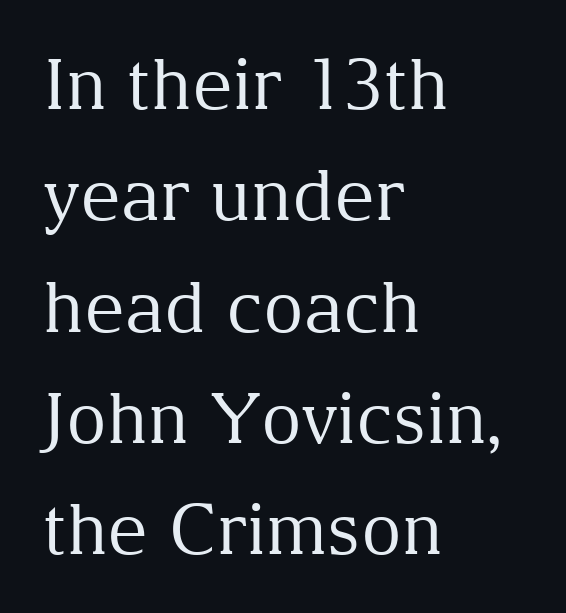
{"serif": "yes", "italic": "no", "bold": "no", "weight": "regular", "width": "normal", "stroke_contrast": "medium", "x_height": "medium", "monospaced": "no", "underline": "no", "align": "left", "line_spacing": "normal", "line_spacing_ratio": 1.59, "letter_spacing": "normal", "letter_spacing_em": 0.0, "glyph_px": 70}
